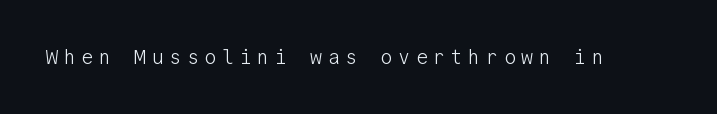
Q: Is the text bold? A: No.
Q: Is the text italic (slanted)? A: No, it is upright.
Q: Is the text underlined? A: No.
Q: Is the spacing between letters normal or unusually wide? A: Unusually wide.
